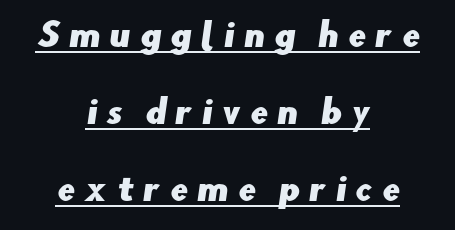
The image shows 32 px sans-serif type; set centered, loose line spacing (2.41x), unusually wide letter spacing (+0.29 em), underlined; low stroke contrast and a small x-height.
